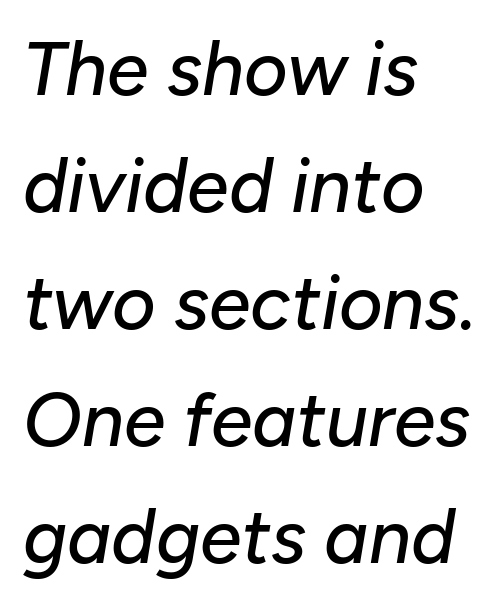
Q: Is the text italic (slanted)? A: Yes, it leans right by about 10 degrees.
Q: Is the text underlined? A: No.
Q: How is the paragraph aligned? A: Left-aligned.
Q: Is the spacing between letters normal or unusually wide? A: Normal.
Q: Is the spacing between lines tight, normal or loose? A: Normal.
Q: Width (condensed, normal, or wide)? A: Normal.
Q: Stroke contrast? A: Low.
Q: x-height? A: Medium.
Q: Monospaced? A: No.
